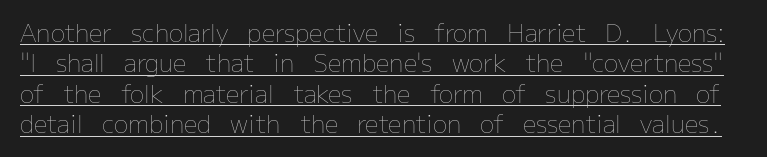
Q: Is the text bold? A: No.
Q: Is the text italic (slanted)? A: No, it is upright.
Q: Is the text underlined? A: Yes.
Q: Is the spacing between letters normal or unusually wide? A: Normal.
Q: Is the spacing between lines tight, normal or loose? A: Normal.
